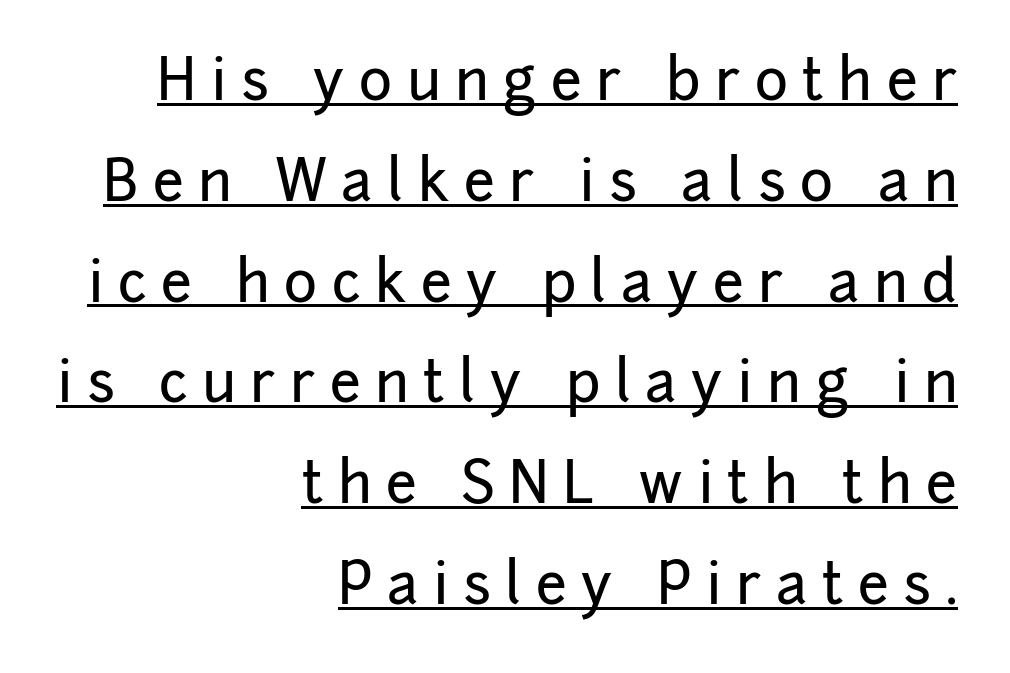
Vertical strokes here are truly vertical. Serifs: no, the terminals of the letterforms are clean. Words appear elongated and porous because spacing is wide. The face used here is proportionally spaced, like ordinary book or web type. Descenders here cross a horizontal rule under the line. Visually the block forms a straight wall on the right and a jagged coastline on the left.
